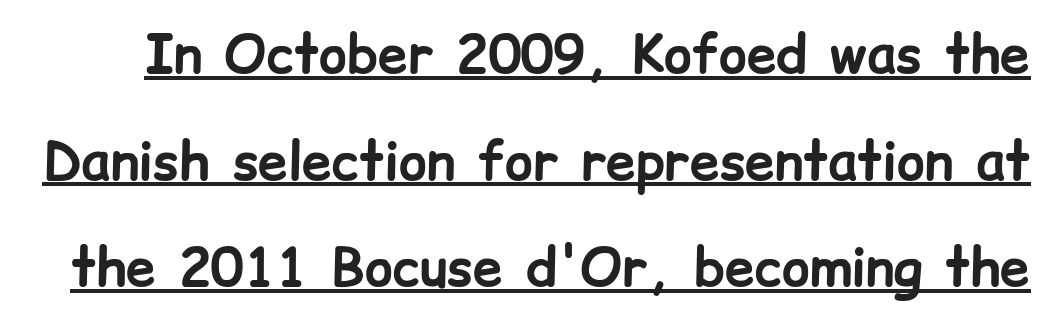
{"serif": "no", "italic": "no", "bold": "yes", "weight": "bold", "width": "normal", "stroke_contrast": "low", "x_height": "medium", "monospaced": "no", "underline": "yes", "line_spacing": "loose", "line_spacing_ratio": 2.01, "letter_spacing": "normal", "letter_spacing_em": 0.0, "glyph_px": 53}
